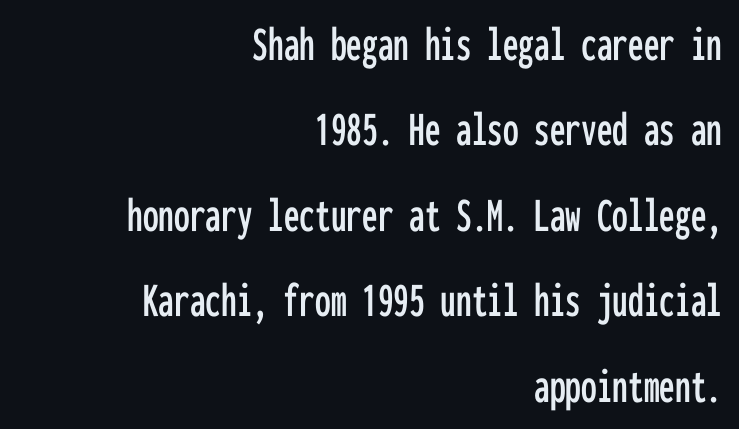
Nope, no serifs anywhere on these letters. You can tell it's not italic because the verticals are truly vertical. The space beneath each line is pristine and unruled. The paragraph has a hard right edge and a soft left edge.
